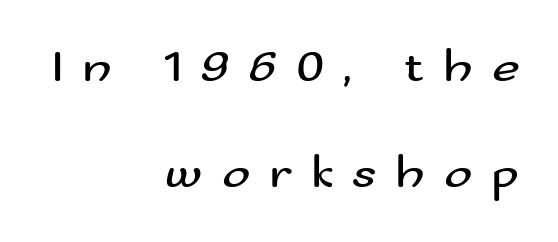
The image shows 48 px regular-weight, wide sans-serif type, upright; set right-aligned, loose line spacing (2.21x), unusually wide letter spacing (+0.39 em), not underlined; medium stroke contrast and a small x-height.
